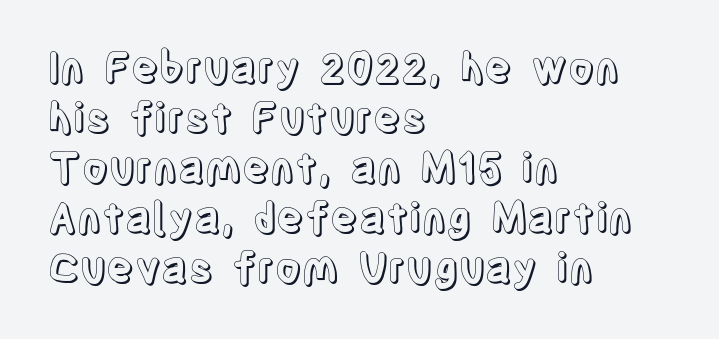
The image shows 41 px condensed type, upright; set left-aligned, line spacing 1.22x, normal letter spacing, not underlined; a large x-height.
